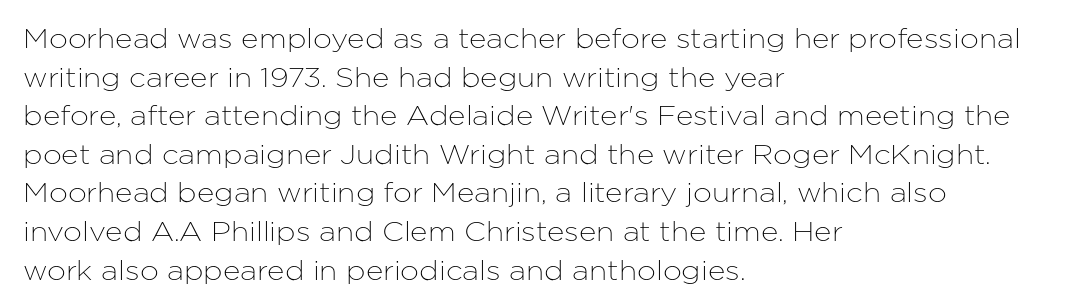
Q: Is the text italic (slanted)? A: No, it is upright.
Q: Is the text underlined? A: No.
Q: How is the paragraph aligned? A: Left-aligned.
Q: Is the spacing between letters normal or unusually wide? A: Normal.
Q: Is the spacing between lines tight, normal or loose? A: Normal.
